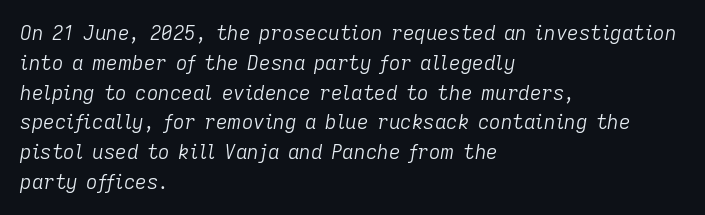
{"italic": "yes", "lean": "right", "slant_degrees": 9, "bold": "no", "underline": "no", "align": "left", "line_spacing": "normal", "line_spacing_ratio": 1.49, "letter_spacing": "normal", "letter_spacing_em": 0.0, "glyph_px": 20}
